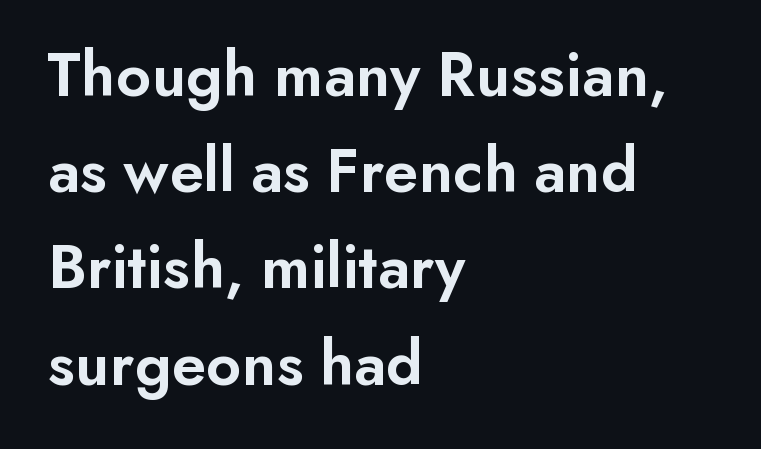
{"serif": "no", "italic": "no", "bold": "semi", "weight": "semibold", "width": "normal", "stroke_contrast": "low", "x_height": "small", "monospaced": "no", "underline": "no", "align": "left", "line_spacing": "normal", "line_spacing_ratio": 1.48, "letter_spacing": "normal", "letter_spacing_em": 0.0, "glyph_px": 65}
